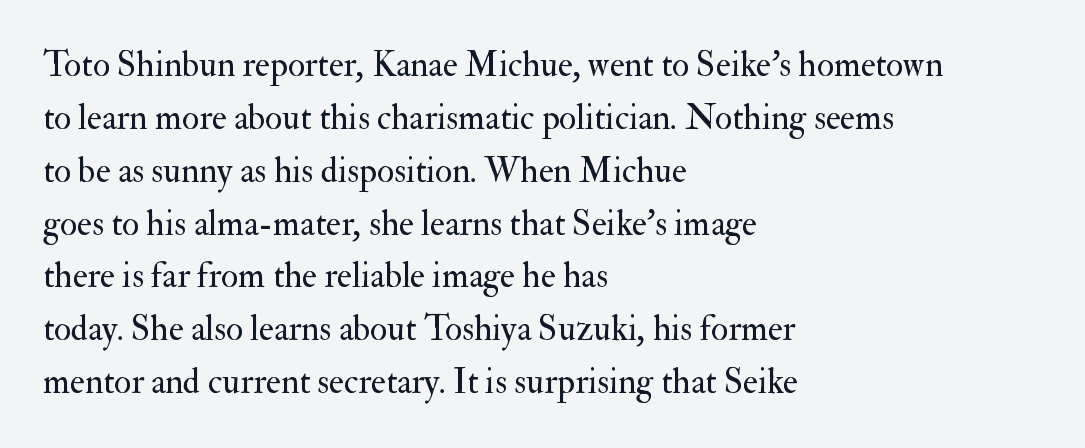
The image shows 35 px regular-weight serif type, upright; set left-aligned, normal line spacing (1.51x), normal letter spacing, not underlined; medium stroke contrast and a small x-height.
